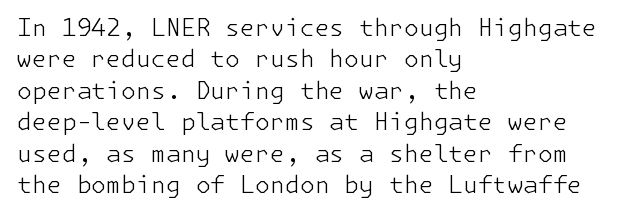
Q: Is the text bold? A: No.
Q: Is the text italic (slanted)? A: No, it is upright.
Q: Is the text underlined? A: No.
Q: How is the paragraph aligned? A: Left-aligned.
Q: Is the spacing between letters normal or unusually wide? A: Normal.
Q: Is the spacing between lines tight, normal or loose? A: Normal.
